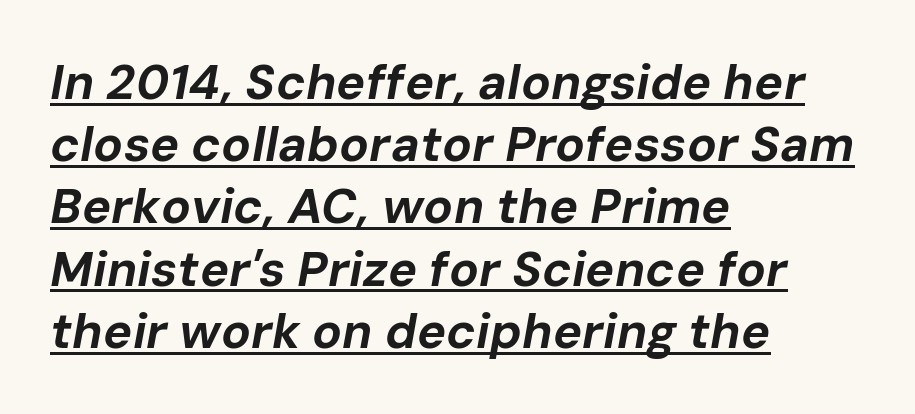
Chunky letters — that's bold for sure. A typesetter would call this proportional, since set widths differ per character. Decoration check: the copy is underlined. Short note: letters normally spaced.
